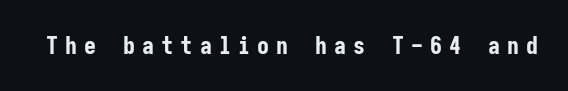
{"italic": "no", "bold": "yes", "underline": "no", "letter_spacing": "wide", "letter_spacing_em": 0.3, "glyph_px": 24}
